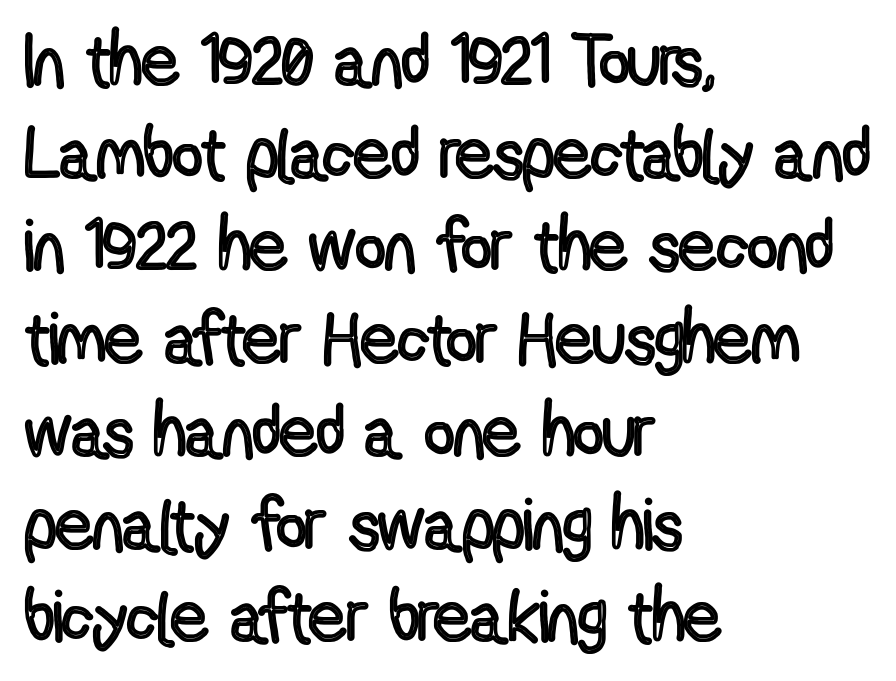
{"italic": "no", "width": "condensed", "x_height": "medium", "monospaced": "no", "underline": "no", "align": "left", "line_spacing": "normal", "line_spacing_ratio": 1.27, "letter_spacing": "normal", "letter_spacing_em": 0.0, "glyph_px": 73}
